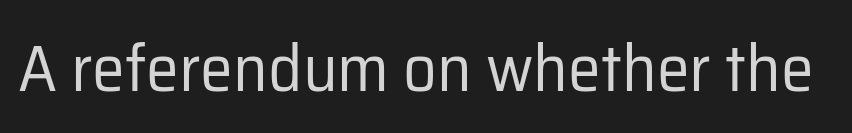
{"serif": "no", "italic": "no", "bold": "no", "weight": "regular", "width": "normal", "stroke_contrast": "low", "x_height": "medium", "monospaced": "no", "underline": "no", "letter_spacing": "normal", "letter_spacing_em": 0.0, "glyph_px": 66}
